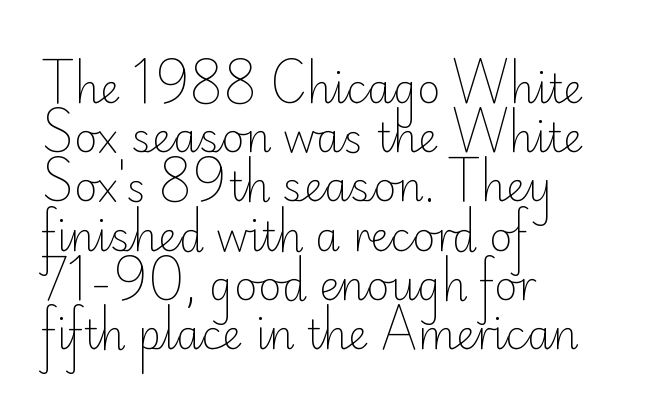
Q: Is the text bold? A: No.
Q: Is the text italic (slanted)? A: No, it is upright.
Q: Is the typeface a serif or a sans-serif typeface? A: Sans-serif.
Q: Is the text underlined? A: No.
Q: How is the paragraph aligned? A: Left-aligned.
Q: Is the spacing between letters normal or unusually wide? A: Normal.
Q: Width (condensed, normal, or wide)? A: Normal.
Q: Stroke contrast? A: Low.
Q: x-height? A: Small.
Q: Monospaced? A: No.
